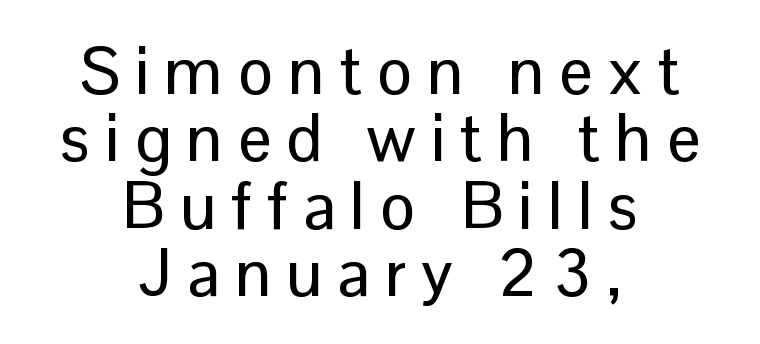
The image shows 66 px sans-serif type, upright; set centered, tight line spacing (1.02x), unusually wide letter spacing (+0.23 em), not underlined; low stroke contrast and a medium x-height.
